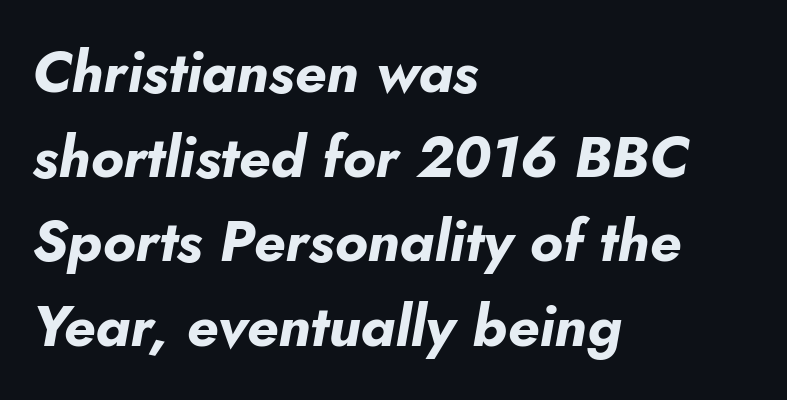
Quick note: interline space is typical. There is no visible air inserted between adjacent glyphs. Unmarked baselines from the first word to the last. This sample has the flowing, uneven cadence of proportional lettering. The typesetter chose a ragged-right arrangement here. Compared with an ordinary text face, these strokes are far heavier — a full bold.
